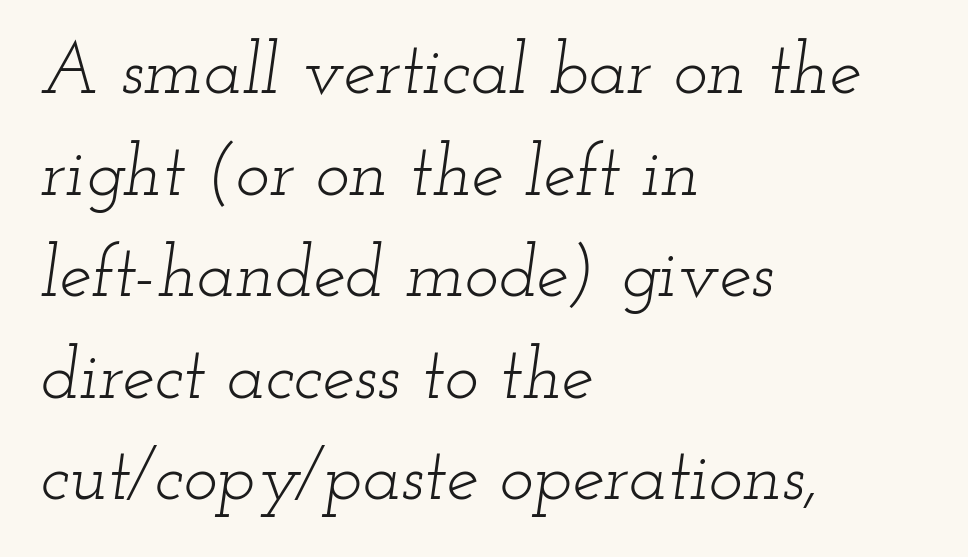
Q: Is the text bold? A: No.
Q: Is the text italic (slanted)? A: Yes, it leans right by about 12 degrees.
Q: Is the typeface a serif or a sans-serif typeface? A: Serif.
Q: Is the text underlined? A: No.
Q: How is the paragraph aligned? A: Left-aligned.
Q: Is the spacing between letters normal or unusually wide? A: Normal.
Q: Is the spacing between lines tight, normal or loose? A: Normal.
Q: Width (condensed, normal, or wide)? A: Wide.
Q: Stroke contrast? A: Low.
Q: x-height? A: Small.
Q: Monospaced? A: No.
